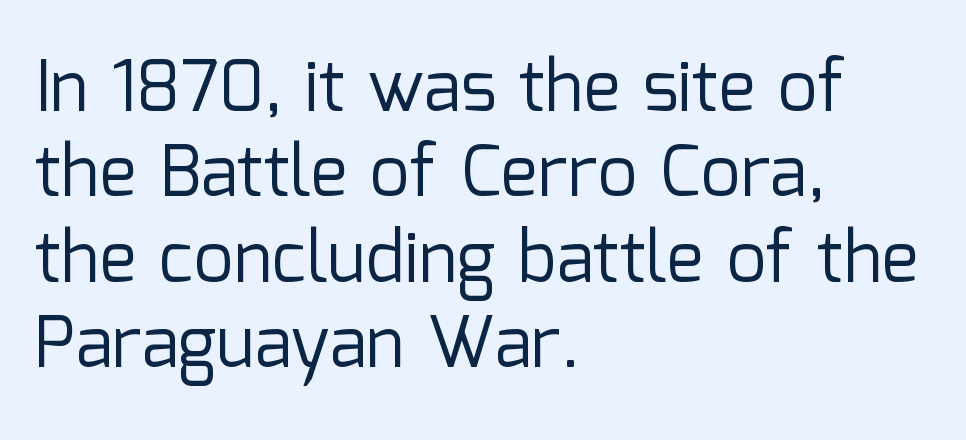
The image shows 70 px regular-weight sans-serif type, upright; set left-aligned, line spacing 1.22x, normal letter spacing, not underlined; low stroke contrast and a medium x-height.
